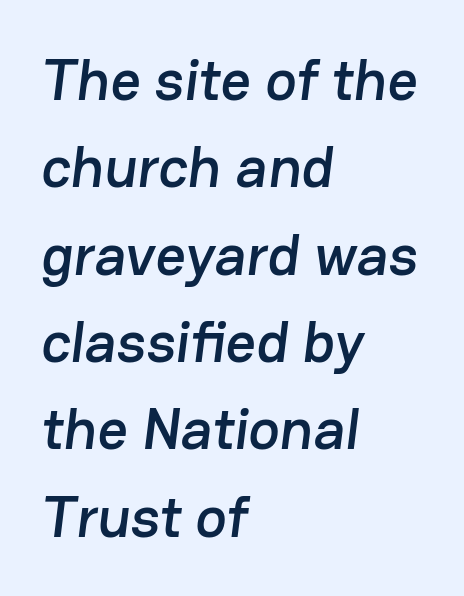
{"serif": "no", "width": "normal", "stroke_contrast": "low", "x_height": "medium", "monospaced": "no", "underline": "no", "align": "left", "line_spacing": "normal", "line_spacing_ratio": 1.48, "letter_spacing": "normal", "letter_spacing_em": 0.0, "glyph_px": 59}
